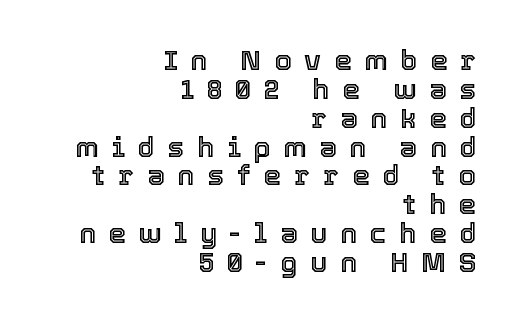
Q: Is the text italic (slanted)? A: No, it is upright.
Q: Is the text underlined? A: No.
Q: How is the paragraph aligned? A: Right-aligned.
Q: Is the spacing between letters normal or unusually wide? A: Unusually wide.
Q: Is the spacing between lines tight, normal or loose? A: Tight.
Q: Width (condensed, normal, or wide)? A: Normal.
Q: x-height? A: Medium.
Q: Monospaced? A: No.
